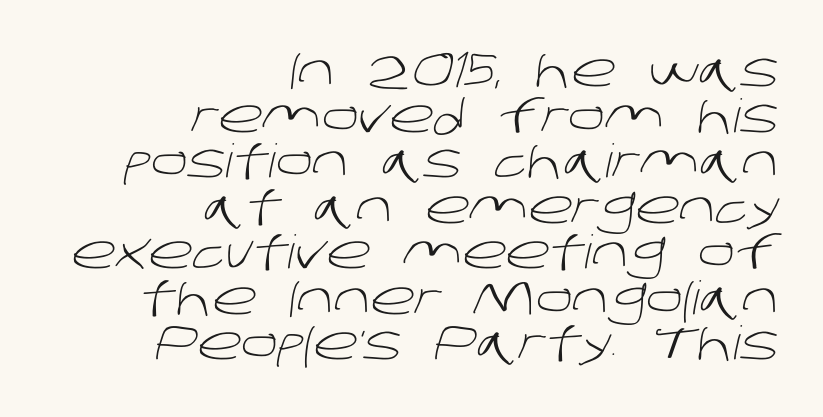
Q: Is the text bold? A: No.
Q: Is the typeface a serif or a sans-serif typeface? A: Sans-serif.
Q: Is the text underlined? A: No.
Q: How is the paragraph aligned? A: Right-aligned.
Q: Is the spacing between letters normal or unusually wide? A: Normal.
Q: Is the spacing between lines tight, normal or loose? A: Tight.
Q: Width (condensed, normal, or wide)? A: Normal.
Q: Stroke contrast? A: Low.
Q: x-height? A: Large.
Q: Monospaced? A: No.
